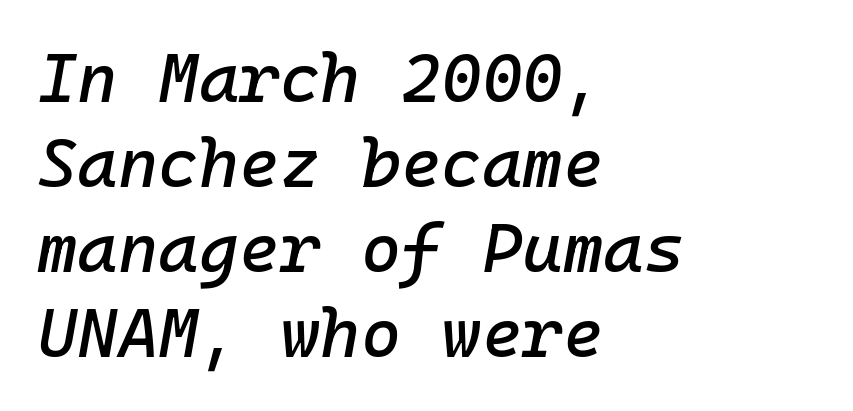
{"italic": "yes", "lean": "right", "slant_degrees": 10, "width": "normal", "stroke_contrast": "low", "x_height": "medium", "underline": "no", "align": "left", "line_spacing_ratio": 1.23, "letter_spacing": "normal", "letter_spacing_em": 0.0, "glyph_px": 69}
